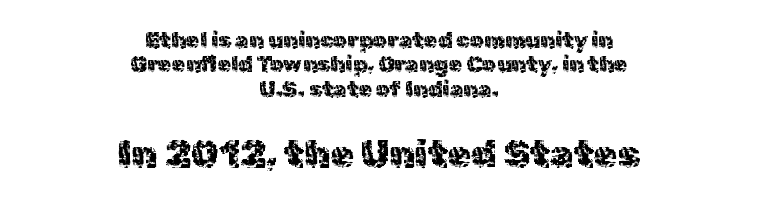
{"serif": "no", "italic": "no", "width": "normal", "x_height": "medium", "monospaced": "no", "underline": "no", "align": "center", "line_spacing": "tight", "line_spacing_ratio": 1.11, "letter_spacing": "normal", "letter_spacing_em": 0.0, "larger_block": "second", "size_ratio": 1.73, "glyph_px": 38}
